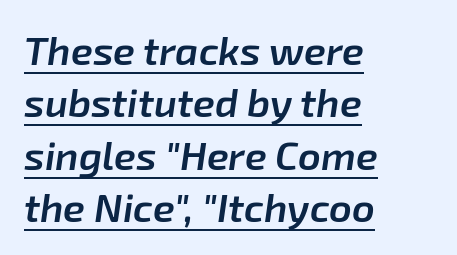
Q: Is the text bold? A: Semi-bold.
Q: Is the text italic (slanted)? A: Yes, it leans right by about 8 degrees.
Q: Is the text underlined? A: Yes.
Q: How is the paragraph aligned? A: Left-aligned.
Q: Is the spacing between letters normal or unusually wide? A: Normal.
Q: Is the spacing between lines tight, normal or loose? A: Normal.
Q: Width (condensed, normal, or wide)? A: Normal.
Q: Stroke contrast? A: Low.
Q: x-height? A: Medium.
Q: Monospaced? A: No.
